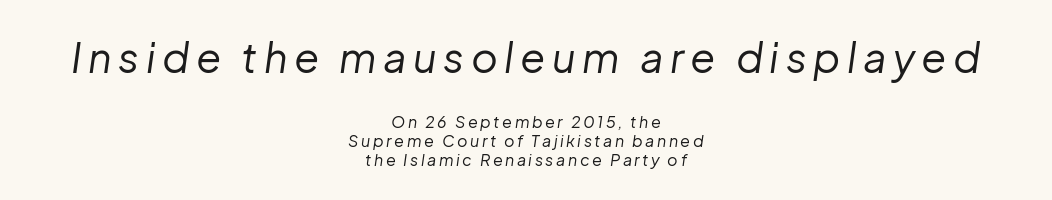
A quiet, ordinary-to-light weight characterises the typeface. A clean baseline with only descenders dipping below it. Think of a printed novel: that variable character pitch is what you see here. The face used here has a pronounced slope to its letters. Horizontal alignment here is central, giving a formal, balanced look. Bigger letters appear in the top chunk; the bottom chunk is reduced.
